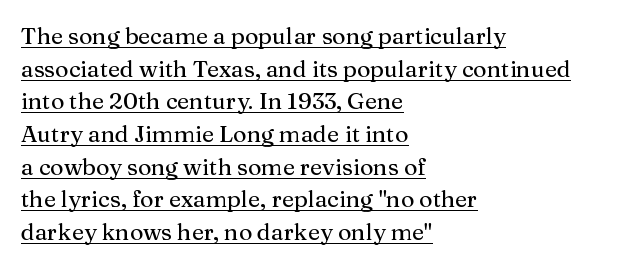
Layout note: lines flush left. Normally led — the rows are evenly, conventionally spaced. Short note: letters normally spaced. No italicization has been applied; the sample stays upright. A continuous stroke trails under the words, as in a hyperlink.
